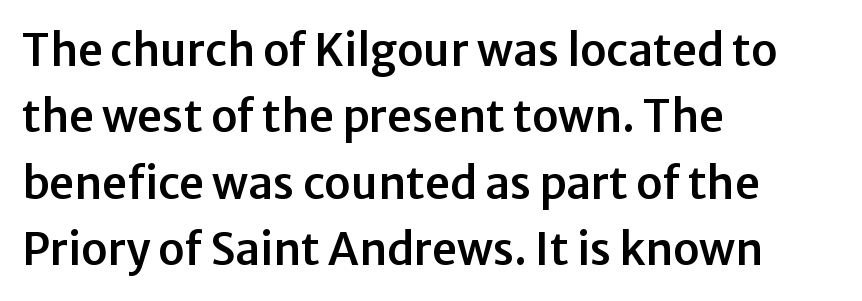
The image shows 44 px sans-serif type, upright; set left-aligned, normal line spacing (1.51x), normal letter spacing, not underlined; low stroke contrast and a medium x-height.
